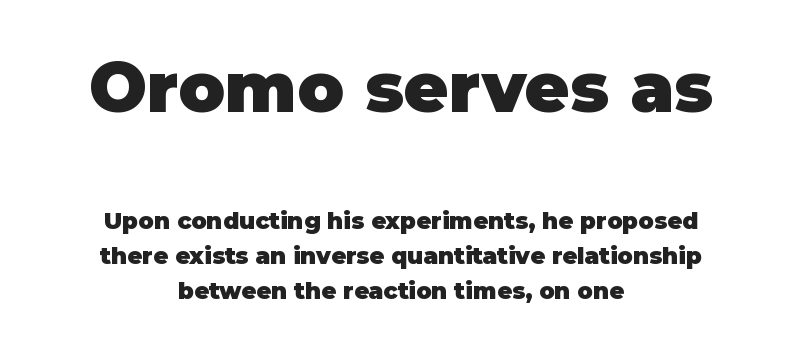
{"serif": "no", "italic": "no", "bold": "yes", "weight": "heavy", "width": "normal", "stroke_contrast": "low", "x_height": "large", "monospaced": "no", "underline": "no", "align": "center", "line_spacing": "normal", "line_spacing_ratio": 1.53, "letter_spacing": "normal", "letter_spacing_em": 0.0, "larger_block": "first", "size_ratio": 3.0, "glyph_px": 69}
